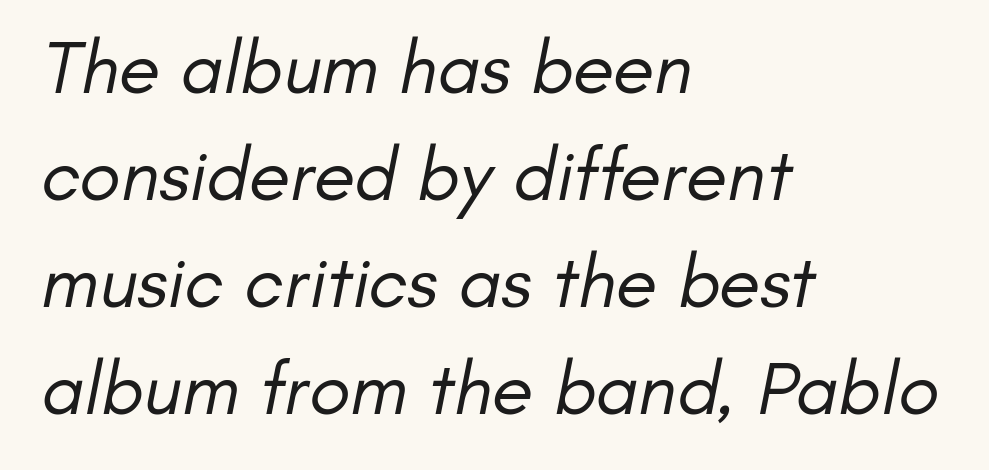
The image shows 76 px regular-weight sans-serif type; set left-aligned, normal line spacing (1.41x), normal letter spacing, not underlined; low stroke contrast and a small x-height.
